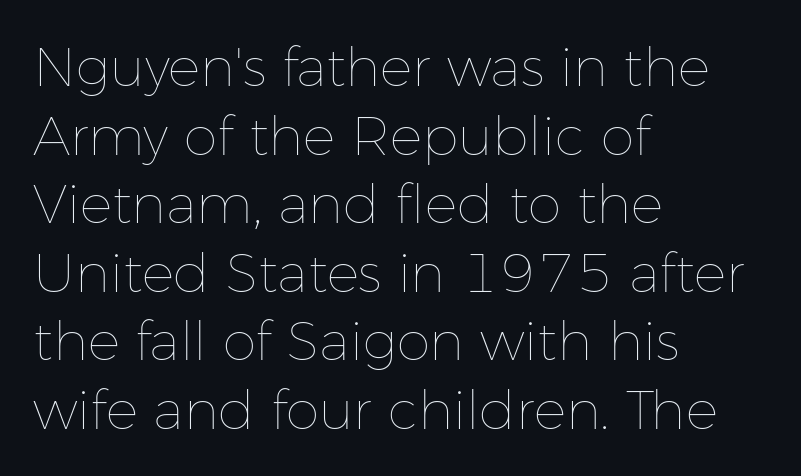
Q: Is the text bold? A: No.
Q: Is the text italic (slanted)? A: No, it is upright.
Q: Is the text underlined? A: No.
Q: How is the paragraph aligned? A: Left-aligned.
Q: Is the spacing between letters normal or unusually wide? A: Normal.
Q: Is the spacing between lines tight, normal or loose? A: Normal.
Q: Width (condensed, normal, or wide)? A: Normal.
Q: Stroke contrast? A: Low.
Q: x-height? A: Medium.
Q: Monospaced? A: No.
